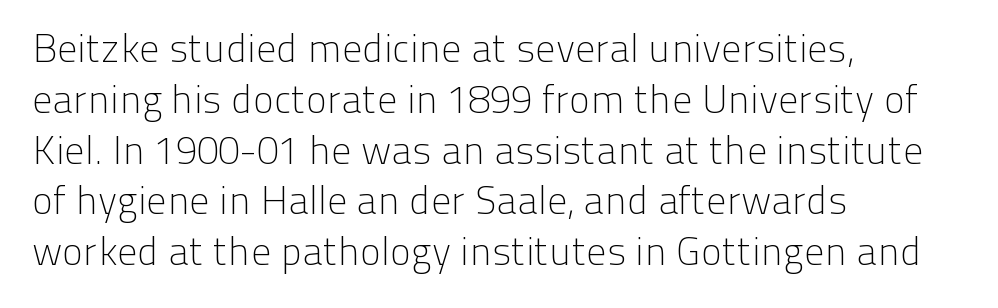
Q: Is the text bold? A: No.
Q: Is the text italic (slanted)? A: No, it is upright.
Q: Is the typeface a serif or a sans-serif typeface? A: Sans-serif.
Q: Is the text underlined? A: No.
Q: How is the paragraph aligned? A: Left-aligned.
Q: Is the spacing between letters normal or unusually wide? A: Normal.
Q: Is the spacing between lines tight, normal or loose? A: Normal.
Q: Width (condensed, normal, or wide)? A: Normal.
Q: Stroke contrast? A: Low.
Q: x-height? A: Medium.
Q: Monospaced? A: No.
